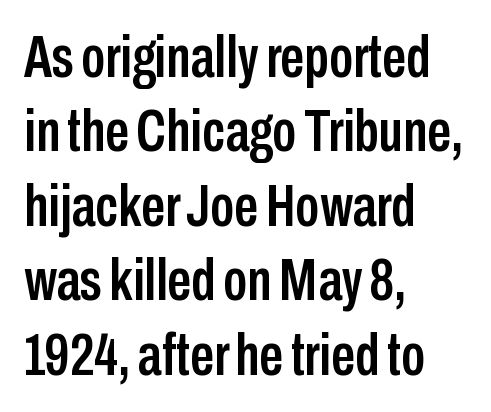
{"serif": "no", "italic": "no", "width": "condensed", "stroke_contrast": "low", "x_height": "medium", "monospaced": "no", "underline": "no", "align": "left", "line_spacing_ratio": 1.24, "letter_spacing": "normal", "letter_spacing_em": 0.0, "glyph_px": 60}
